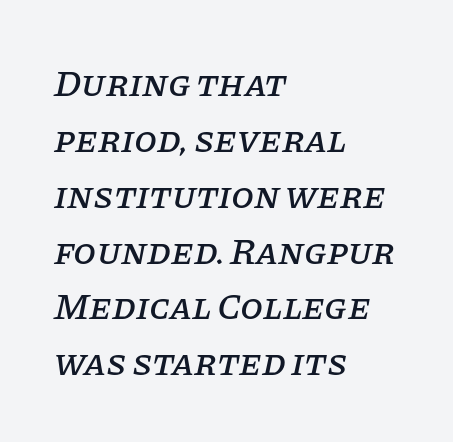
The image shows 37 px serif type, italic (leaning right); set left-aligned, normal line spacing (1.51x), normal letter spacing, not underlined; low stroke contrast and a large x-height.
